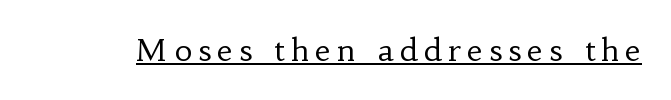
The image shows 31 px regular-weight serif type, upright; set unusually wide letter spacing (+0.2 em), underlined; low stroke contrast and a small x-height.
